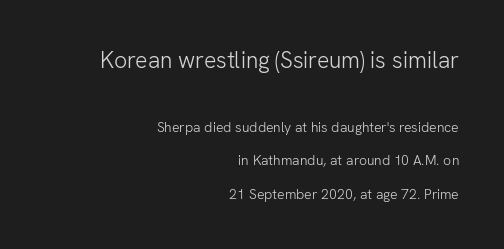
The lines are spread far apart with generous leading. The paragraph has a hard right edge and a soft left edge. Stems and bowls with no extra thickness — not bold. Descenders hang freely into open space.
